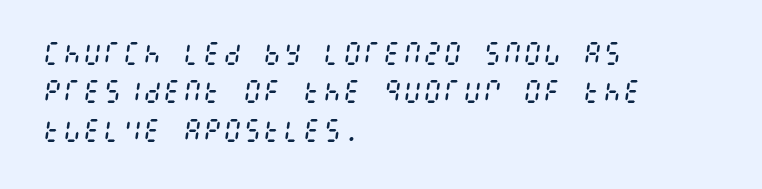
The passage shown leans; its letterforms are oblique. These lines sit exactly where default settings would place them. A clean baseline with only descenders dipping below it. The line texture is even and compact thanks to regular tracking.
